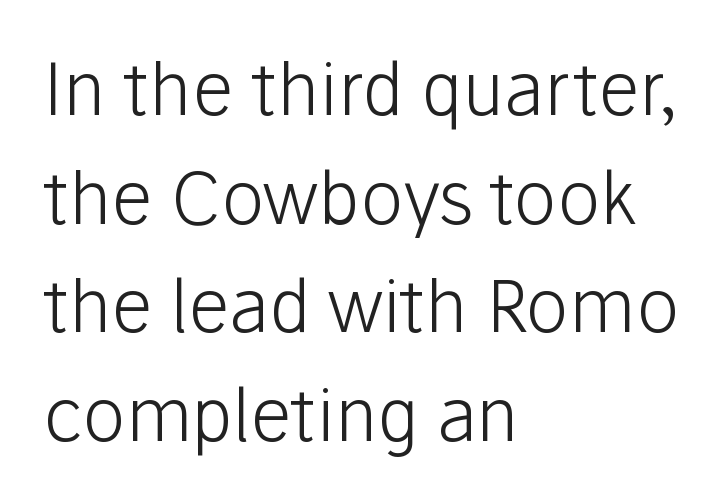
The image shows 72 px light sans-serif type, upright; set left-aligned, normal line spacing (1.51x), normal letter spacing, not underlined; low stroke contrast and a medium x-height.
